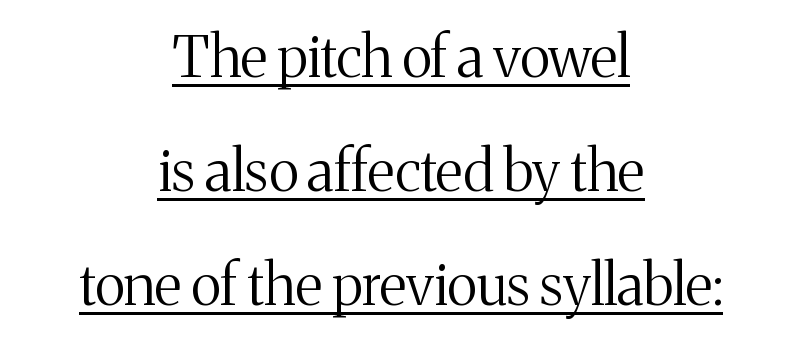
The image shows 57 px regular-weight serif type, upright; set centered, loose line spacing (2.0x), normal letter spacing, underlined; medium stroke contrast and a medium x-height.
